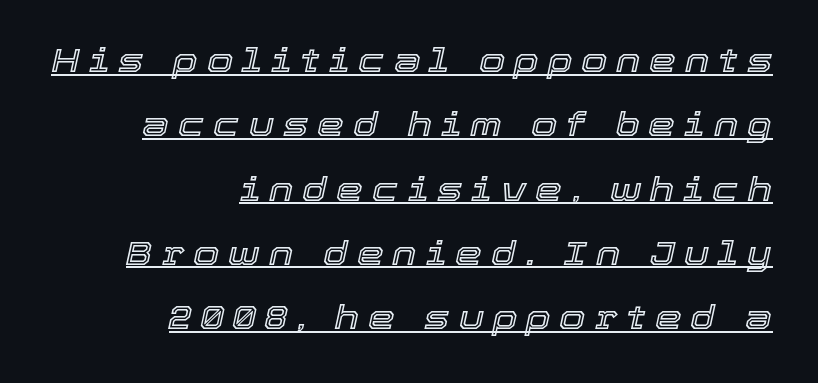
Q: Is the text italic (slanted)? A: Yes, it leans right by about 12 degrees.
Q: Is the text underlined? A: Yes.
Q: How is the paragraph aligned? A: Right-aligned.
Q: Is the spacing between letters normal or unusually wide? A: Unusually wide.
Q: Width (condensed, normal, or wide)? A: Normal.
Q: x-height? A: Medium.
Q: Monospaced? A: No.
